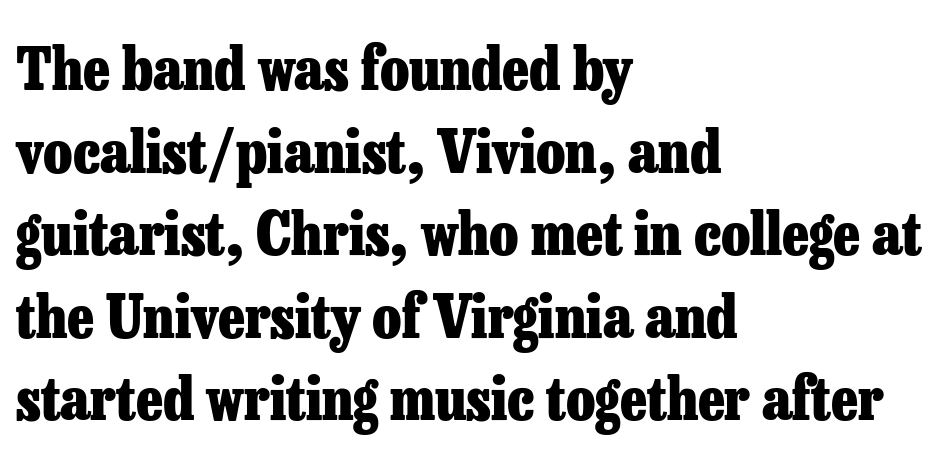
Q: Is the text bold? A: Yes.
Q: Is the text italic (slanted)? A: No, it is upright.
Q: Is the typeface a serif or a sans-serif typeface? A: Serif.
Q: Is the text underlined? A: No.
Q: How is the paragraph aligned? A: Left-aligned.
Q: Is the spacing between letters normal or unusually wide? A: Normal.
Q: Is the spacing between lines tight, normal or loose? A: Normal.
Q: Width (condensed, normal, or wide)? A: Normal.
Q: Stroke contrast? A: Low.
Q: x-height? A: Medium.
Q: Monospaced? A: No.
